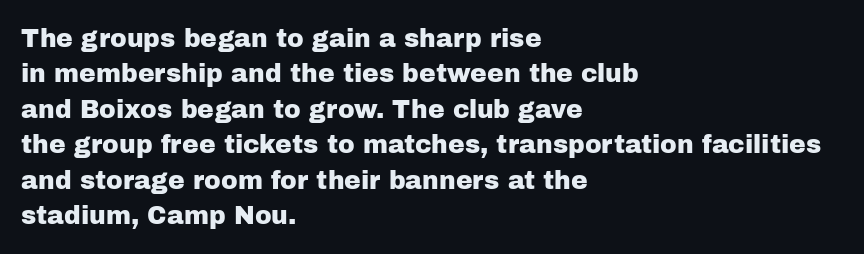
The image shows 25 px text type, upright; set left-aligned, normal line spacing (1.42x), normal letter spacing, not underlined.
